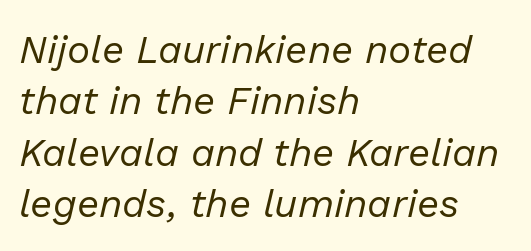
Q: Is the text bold? A: No.
Q: Is the text italic (slanted)? A: Yes, it leans right by about 13 degrees.
Q: Is the text underlined? A: No.
Q: How is the paragraph aligned? A: Left-aligned.
Q: Is the spacing between letters normal or unusually wide? A: Normal.
Q: Is the spacing between lines tight, normal or loose? A: Normal.
Q: Width (condensed, normal, or wide)? A: Normal.
Q: Stroke contrast? A: Low.
Q: x-height? A: Medium.
Q: Monospaced? A: No.
